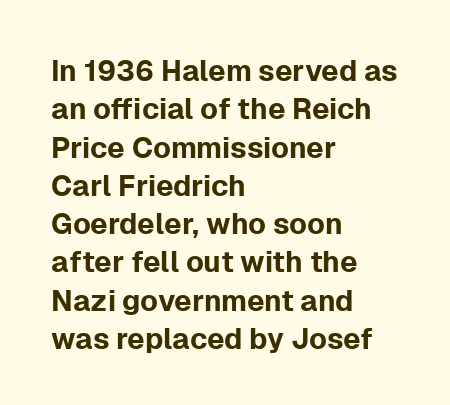
Baseline-to-baseline distance is the conventional proportion of letter height. This sample is left-justified, so line endings fall wherever the words run out. The face used here is proportionally spaced, like ordinary book or web type. Has an underline been added? It has not. In terms of letterform style, serifs are entirely absent. Style check: upright.
